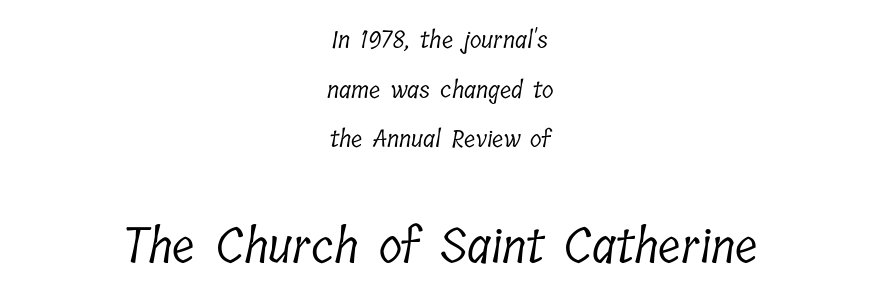
Line spacing here is loose. The font family rendered here belongs to the serif group. Rule under the text: the space is simply empty. These glyphs show unthickened strokes, regular width or finer. Is this a fixed-width face? No — the glyphs have proportional, varying widths.
